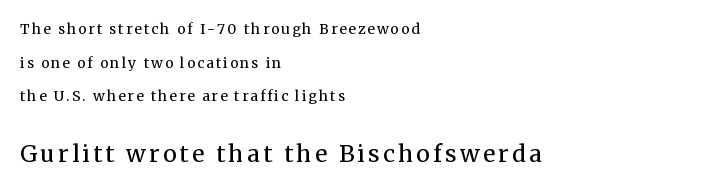
{"italic": "no", "bold": "no", "underline": "no", "align": "left", "line_spacing": "loose", "line_spacing_ratio": 2.4, "larger_block": "second", "size_ratio": 1.64, "glyph_px": 23}
